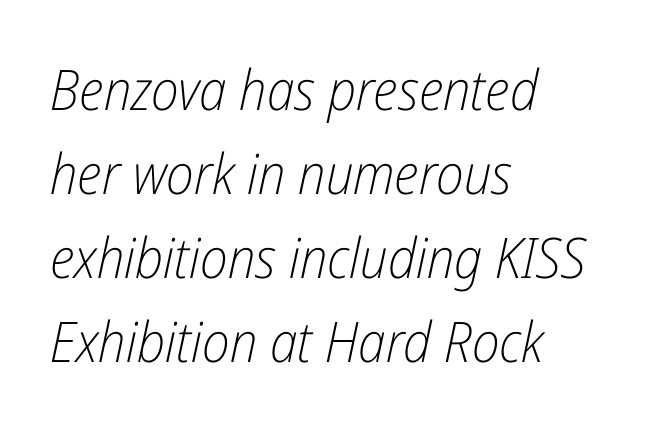
Successive baselines arrive at the customary interval. Think of a printed novel: that variable character pitch is what you see here. The typography opts for an oblique posture over an upright one. Compared with a typical body face, this is equally light or lighter still.
